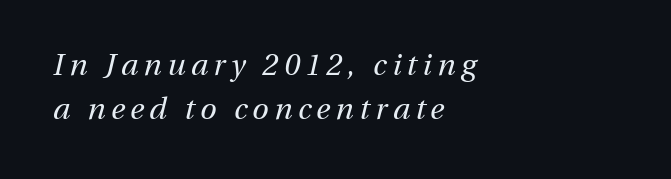
{"italic": "yes", "lean": "right", "slant_degrees": 13, "bold": "no", "weight": "regular", "width": "normal", "stroke_contrast": "medium", "x_height": "medium", "monospaced": "no", "underline": "no", "align": "left", "line_spacing": "normal", "line_spacing_ratio": 1.46, "glyph_px": 30}
